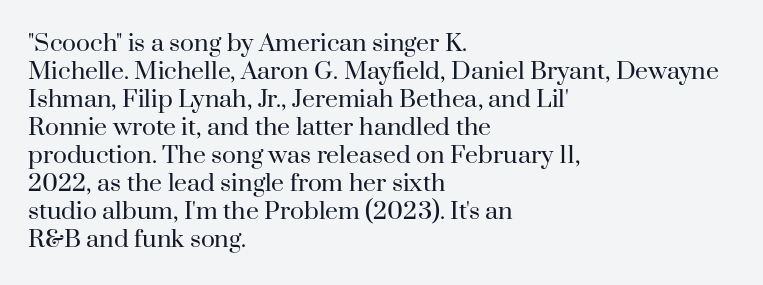
Every stem runs plumb, perpendicular to the baseline. Layout note: lines flush left. Decoration check: the copy has no underline. Short note: letters normally spaced.
